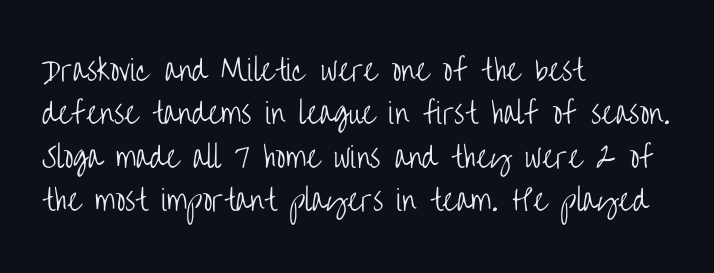
The image shows 28 px light, condensed sans-serif type, upright; set left-aligned, normal line spacing (1.55x), normal letter spacing, not underlined; low stroke contrast and a large x-height.
